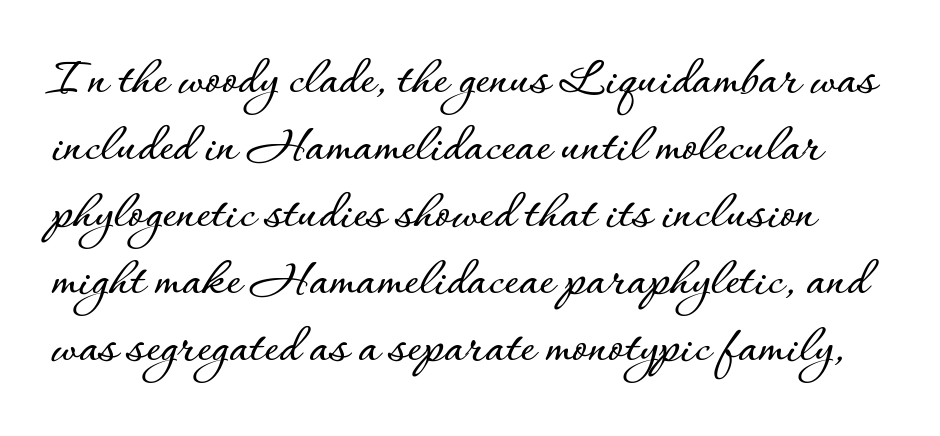
{"width": "normal", "stroke_contrast": "low", "x_height": "small", "monospaced": "no", "underline": "no", "line_spacing_ratio": 1.22, "letter_spacing": "normal", "letter_spacing_em": 0.0, "glyph_px": 55}
